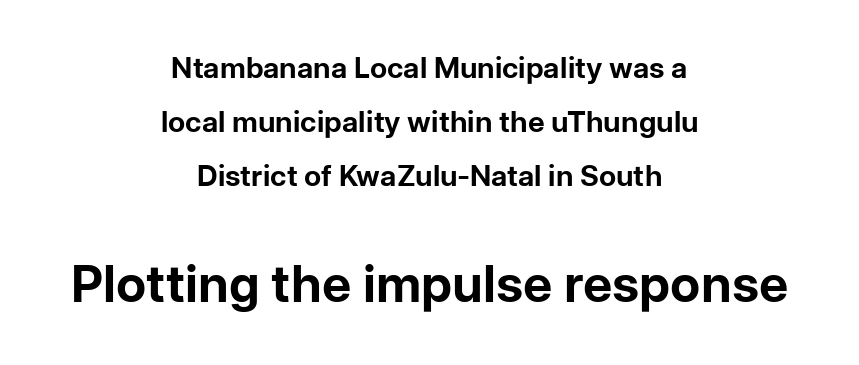
Q: Is the text bold? A: Yes.
Q: Is the text italic (slanted)? A: No, it is upright.
Q: Is the typeface a serif or a sans-serif typeface? A: Sans-serif.
Q: Is the text underlined? A: No.
Q: How is the paragraph aligned? A: Centered.
Q: Is the spacing between letters normal or unusually wide? A: Normal.
Q: Which block of text is set in a larger size, the first (top) or the second (bottom)? A: The second (bottom) one.
Q: Width (condensed, normal, or wide)? A: Normal.
Q: Stroke contrast? A: Low.
Q: x-height? A: Medium.
Q: Monospaced? A: No.
